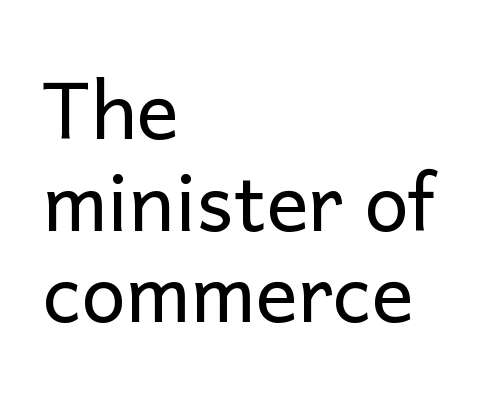
Underline: absent. The tracking reads as untouched default to a designer's eye. The letters carry no serifs — their stems end cleanly without finishing strokes. Spacing verdict: proportional, widths tailored to each character. No heavy texture on the line: the type isn't bold.
